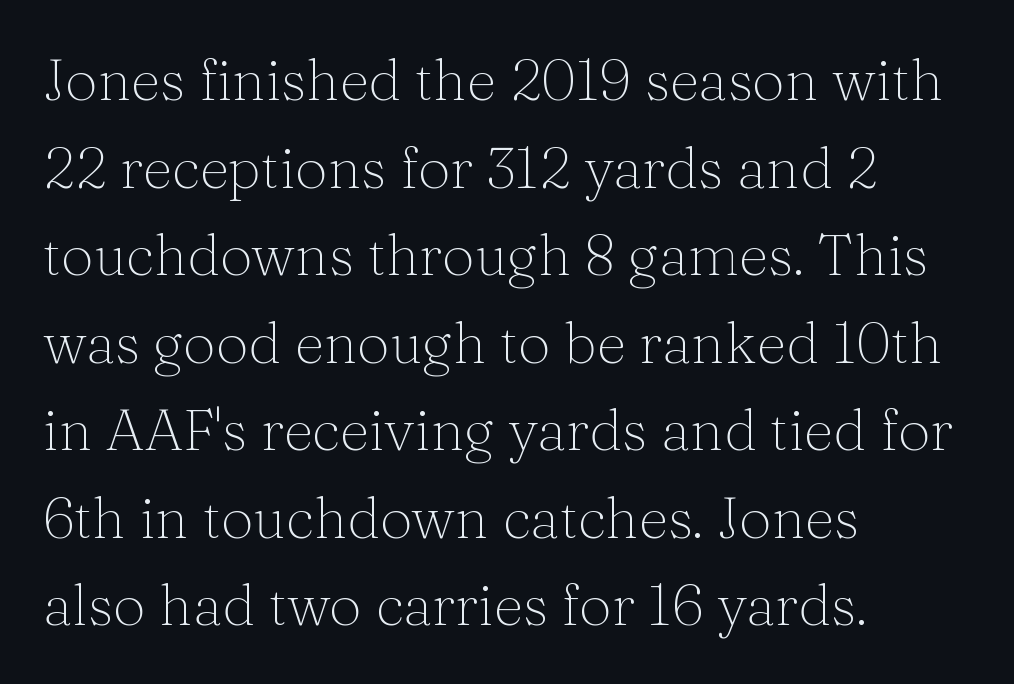
Font category for this specimen: serif. Is there much room between lines? A standard amount, neither cramped nor airy. Plain, unruled lines of type. Ink coverage per letter is moderate at most. In terms of posture, this sample is upright. The passage is arranged the way most books set body copy — flush left.
